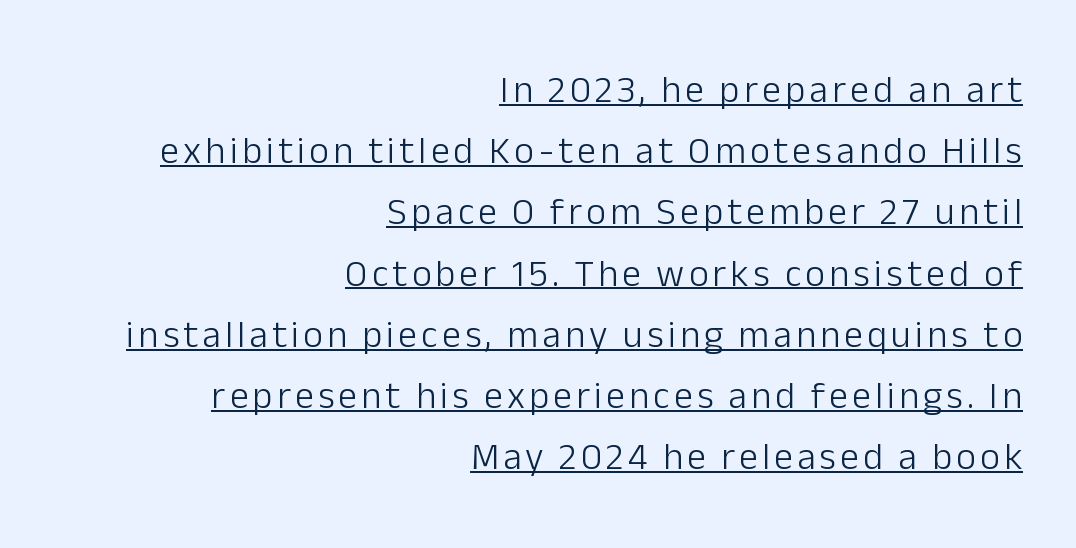
Looks like regular typesetting: each glyph gets only the width it needs. No letter is thick-stroked: the sample isn't bold. Unlike a traditional serif, this face leaves its strokes unadorned. Notice how a bar underscores the lettering throughout.
